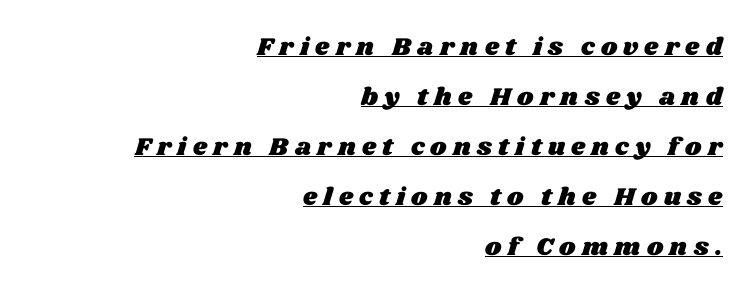
{"underline": "yes", "align": "right", "line_spacing": "loose", "line_spacing_ratio": 2.0, "letter_spacing": "wide", "letter_spacing_em": 0.25, "glyph_px": 25}
